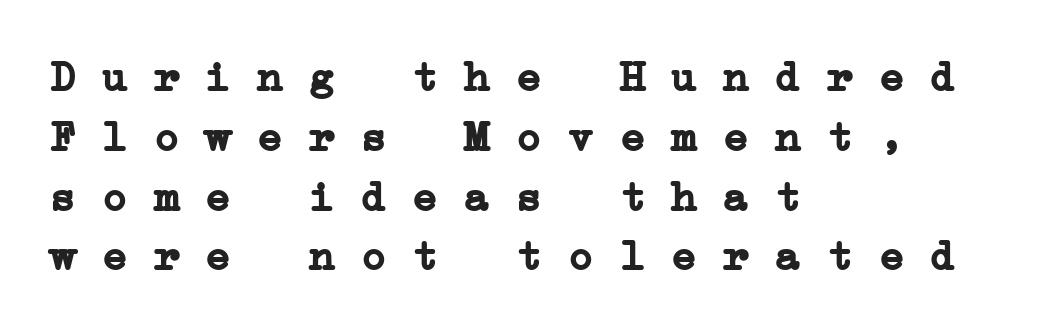
The image shows 43 px semibold, wide serif type, monospaced; set left-aligned, normal line spacing (1.39x), normal letter spacing, not underlined; low stroke contrast and a medium x-height.
